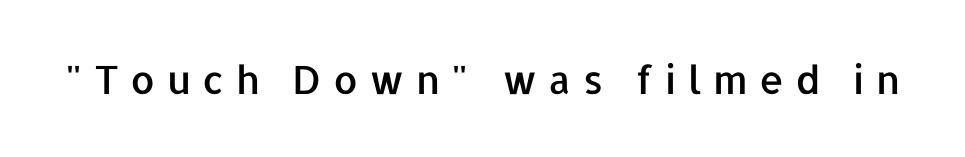
{"serif": "no", "italic": "no", "width": "normal", "stroke_contrast": "low", "x_height": "medium", "monospaced": "no", "underline": "no", "letter_spacing": "wide", "letter_spacing_em": 0.29, "glyph_px": 39}
